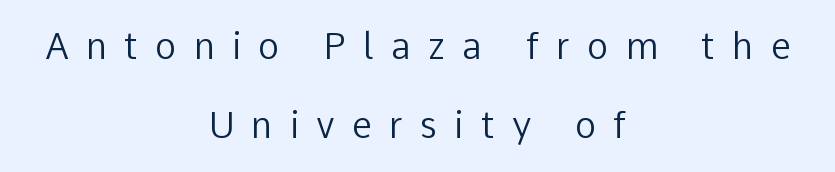
The image shows 36 px regular-weight sans-serif type, upright; set centered, loose line spacing (2.2x), unusually wide letter spacing (+0.48 em), not underlined; low stroke contrast and a medium x-height.
